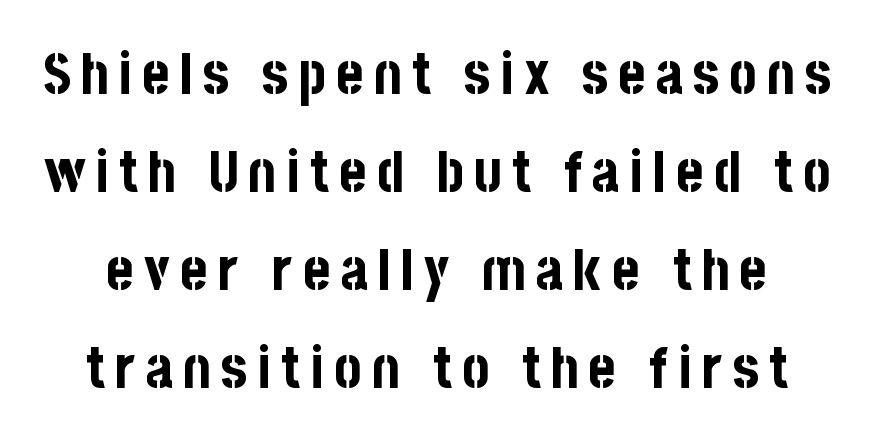
Q: Is the text bold? A: Yes.
Q: Is the text italic (slanted)? A: No, it is upright.
Q: Is the typeface a serif or a sans-serif typeface? A: Sans-serif.
Q: Is the text underlined? A: No.
Q: Is the spacing between lines tight, normal or loose? A: Normal.
Q: Width (condensed, normal, or wide)? A: Condensed.
Q: Stroke contrast? A: Low.
Q: x-height? A: Large.
Q: Monospaced? A: No.
